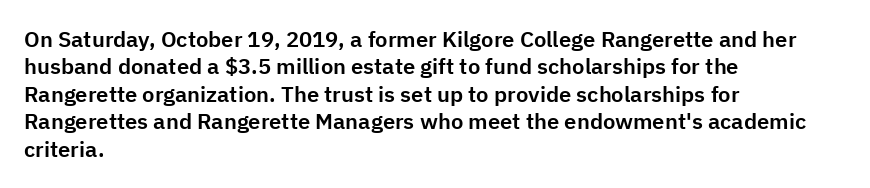
{"italic": "no", "underline": "no", "align": "left", "line_spacing": "normal", "line_spacing_ratio": 1.25, "letter_spacing": "normal", "letter_spacing_em": 0.0, "glyph_px": 22}
